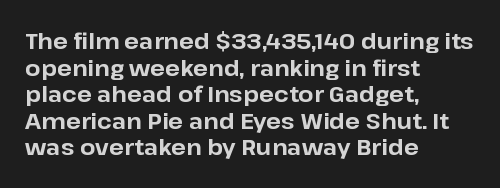
The image shows 22 px bold type, upright; set left-aligned, line spacing 1.21x, normal letter spacing, not underlined.
